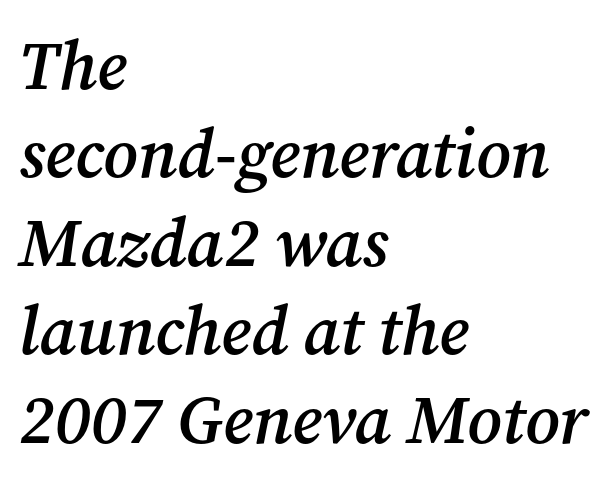
Looks like regular typesetting: each glyph gets only the width it needs. Each new line begins a customary step beneath the previous one. A student would call this left alignment; a typographer would say flush left, rag right. How heavy is the stroke? Medium-heavy — a semibold, shy of bold.
